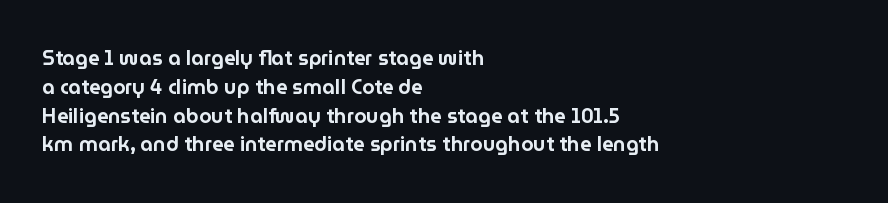
The image shows 20 px text type, upright; set left-aligned, normal line spacing (1.44x), normal letter spacing, not underlined.
